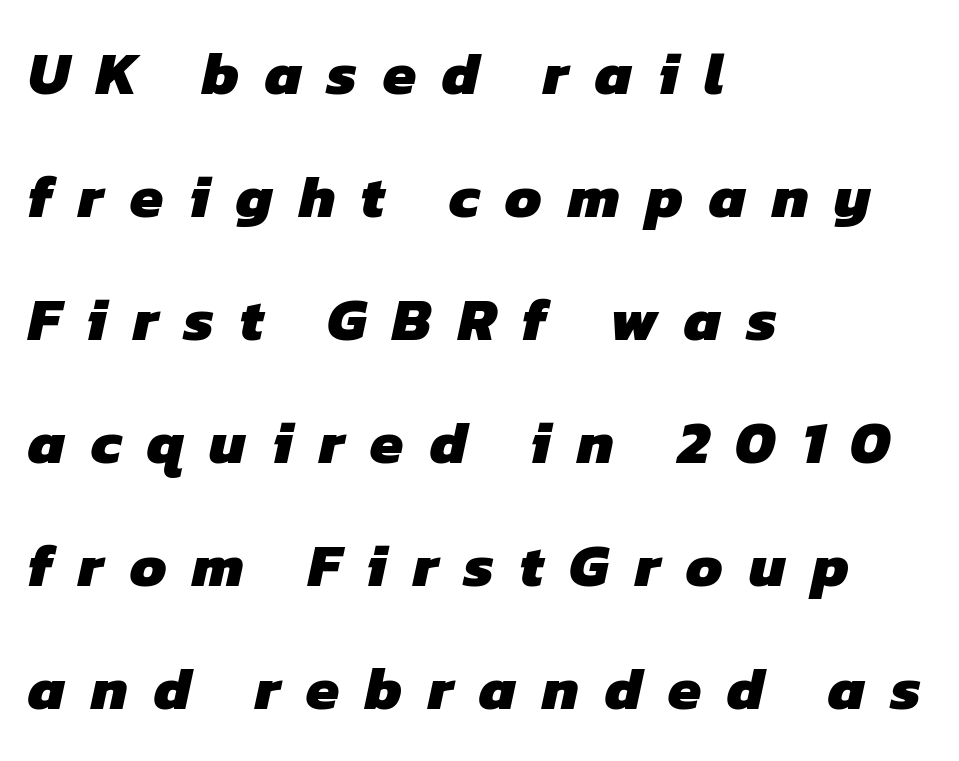
Left-aligned paragraph, ragged on the right. A full-strength bold gives these letters their thick strokes. The rendering shows plain stroke endings on the letterforms — a sans-serif design. Looks like regular typesetting: each glyph gets only the width it needs.
